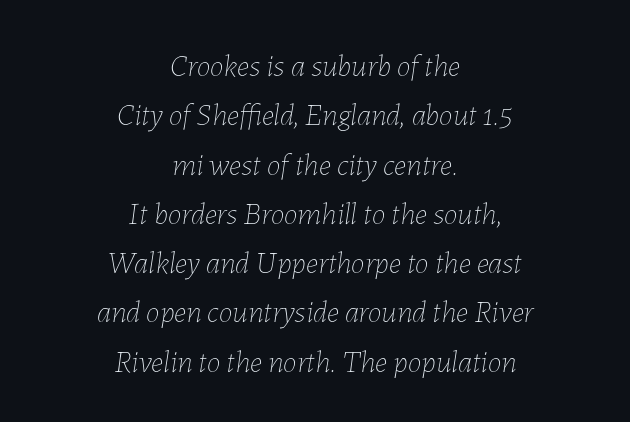
The rendering uses a moderate line-height, typical for paragraphs. The weight tops out at a normal text grade. The line texture is even and compact thanks to regular tracking. The text carries the slant typical of an italic or oblique font. The whitespace from short lines is split evenly between both sides. Plain, unruled lines of type.
